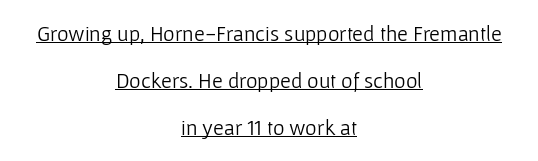
The image shows 22 px text type, upright; set centered, loose line spacing (2.14x), normal letter spacing, underlined.
